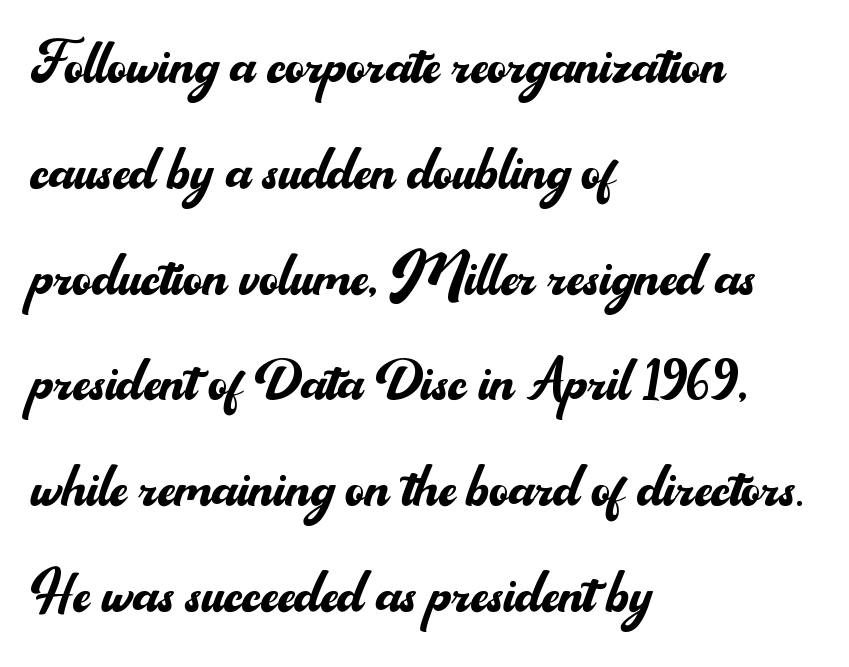
Q: Is the text bold? A: No.
Q: Is the text italic (slanted)? A: Yes.
Q: Is the typeface a serif or a sans-serif typeface? A: Sans-serif.
Q: Is the text underlined? A: No.
Q: How is the paragraph aligned? A: Left-aligned.
Q: Is the spacing between letters normal or unusually wide? A: Normal.
Q: Is the spacing between lines tight, normal or loose? A: Normal.
Q: Width (condensed, normal, or wide)? A: Normal.
Q: Stroke contrast? A: Medium.
Q: x-height? A: Small.
Q: Monospaced? A: No.
